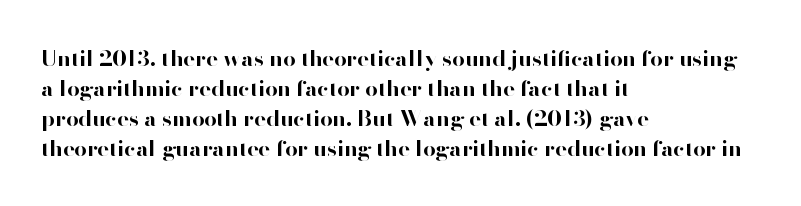
Q: Is the text bold? A: Yes.
Q: Is the text italic (slanted)? A: No, it is upright.
Q: Is the text underlined? A: No.
Q: How is the paragraph aligned? A: Left-aligned.
Q: Is the spacing between letters normal or unusually wide? A: Normal.
Q: Is the spacing between lines tight, normal or loose? A: Normal.
